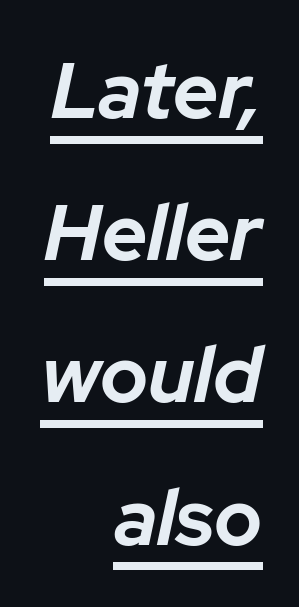
This rendering leaves character spacing at its baseline value. Is the block centered? No — it sits flush against the right margin. The characters look thick and weighty, a clear bold. Designer's note — italics engaged. Looks like regular typesetting: each glyph gets only the width it needs. These characters rest on top of a visible drawn line.
